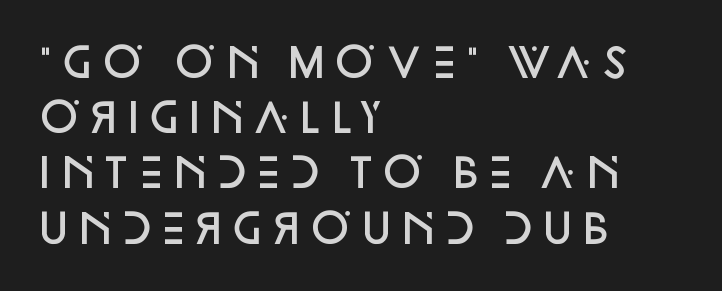
The image shows 40 px semibold sans-serif type, upright; set left-aligned, normal line spacing (1.38x), normal letter spacing, not underlined; low stroke contrast and a large x-height.
